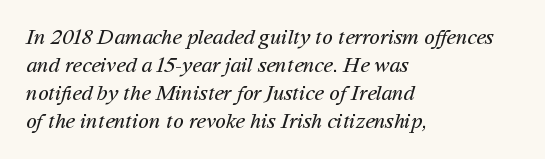
The image shows 22 px text type; set left-aligned, normal line spacing (1.27x), normal letter spacing, not underlined.
